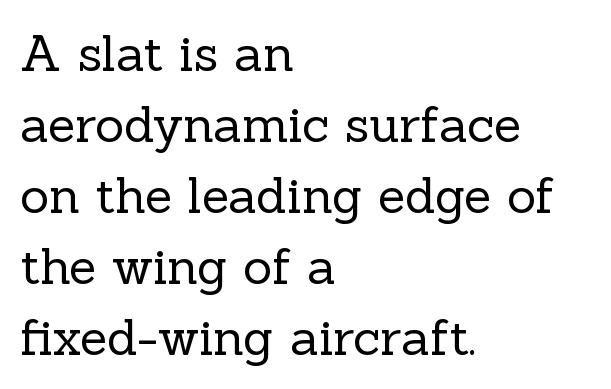
{"serif": "yes", "italic": "no", "bold": "no", "weight": "regular", "width": "normal", "x_height": "medium", "monospaced": "no", "underline": "no", "align": "left", "line_spacing": "normal", "line_spacing_ratio": 1.42, "letter_spacing": "normal", "letter_spacing_em": 0.0, "glyph_px": 50}
